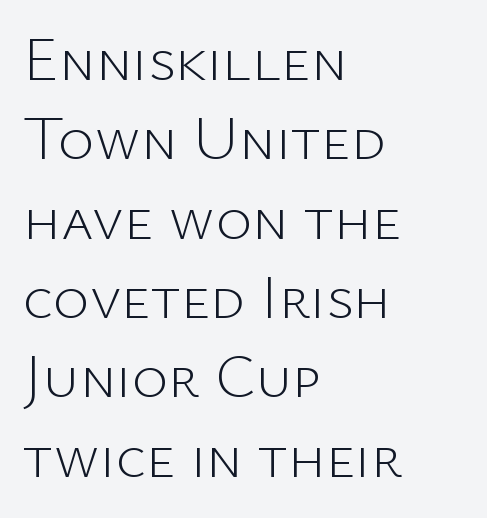
{"serif": "no", "italic": "no", "bold": "no", "weight": "light", "width": "normal", "stroke_contrast": "low", "x_height": "medium", "monospaced": "no", "underline": "no", "align": "left", "line_spacing": "normal", "line_spacing_ratio": 1.28, "letter_spacing": "normal", "letter_spacing_em": 0.0, "glyph_px": 62}
